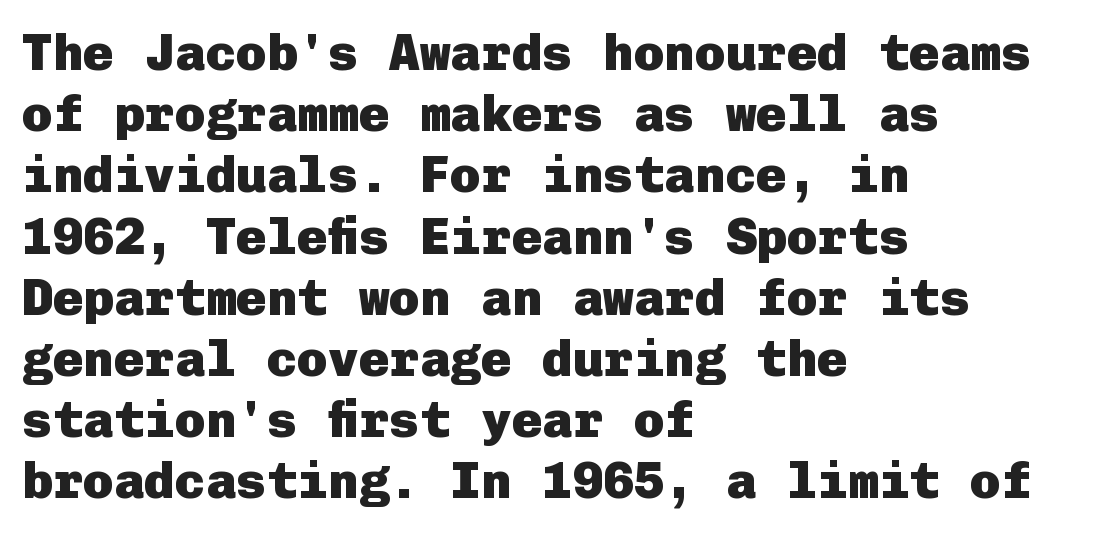
Q: Is the text bold? A: Yes.
Q: Is the text italic (slanted)? A: No, it is upright.
Q: Is the typeface a serif or a sans-serif typeface? A: Sans-serif.
Q: Is the text underlined? A: No.
Q: How is the paragraph aligned? A: Left-aligned.
Q: Is the spacing between letters normal or unusually wide? A: Normal.
Q: Width (condensed, normal, or wide)? A: Normal.
Q: Stroke contrast? A: Low.
Q: x-height? A: Medium.
